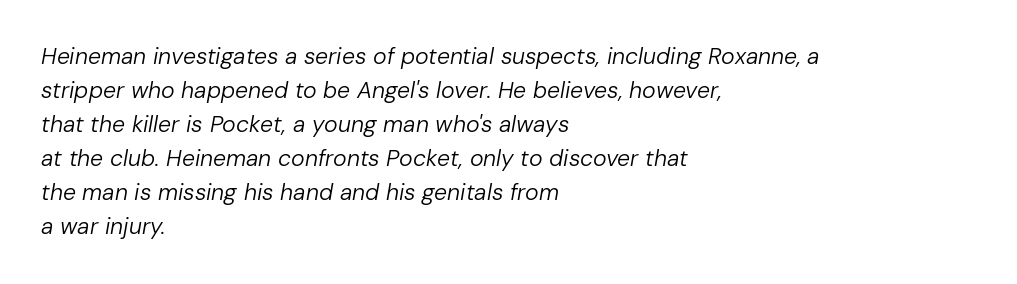
Q: Is the text bold? A: No.
Q: Is the text italic (slanted)? A: Yes, it leans right by about 10 degrees.
Q: Is the text underlined? A: No.
Q: How is the paragraph aligned? A: Left-aligned.
Q: Is the spacing between letters normal or unusually wide? A: Normal.
Q: Is the spacing between lines tight, normal or loose? A: Normal.
